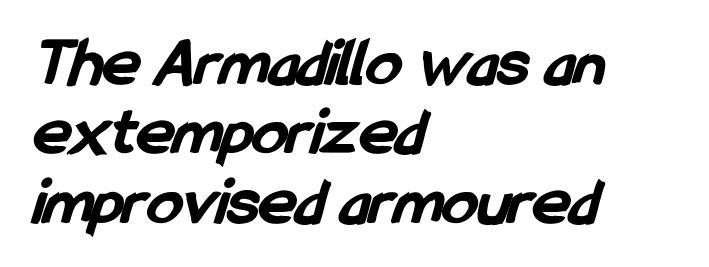
{"serif": "no", "bold": "yes", "weight": "bold", "width": "condensed", "stroke_contrast": "low", "x_height": "medium", "monospaced": "no", "underline": "no", "align": "left", "line_spacing": "tight", "line_spacing_ratio": 0.99, "letter_spacing": "normal", "letter_spacing_em": 0.0, "glyph_px": 70}
